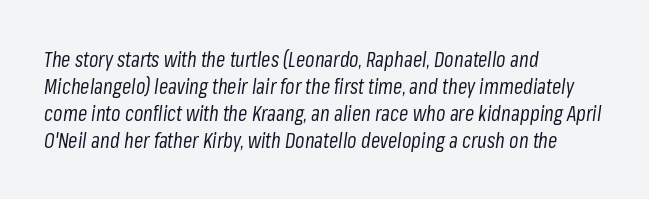
The image shows 21 px text type, italic (leaning right); set left-aligned, normal line spacing (1.29x), normal letter spacing, not underlined.
